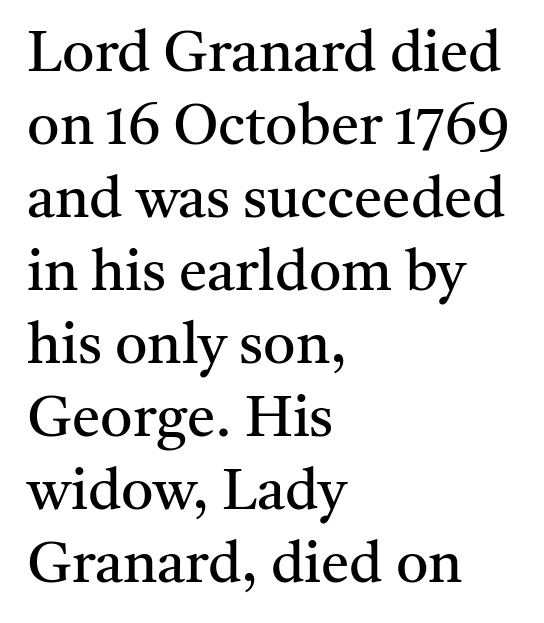
Here the designer chose a conventional face with non-uniform glyph widths. I'd call this a serif setting — the letters wear small feet. Letters rest on an invisible, unmarked baseline. How are the letters spaced? Ordinarily, with no added tracking. Line starts are locked; line ends wander.
